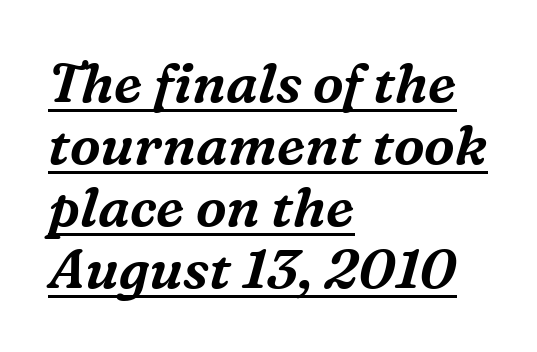
The image shows 55 px serif type, italic (leaning right); set left-aligned, tight line spacing (1.13x), normal letter spacing, underlined; medium stroke contrast and a medium x-height.
